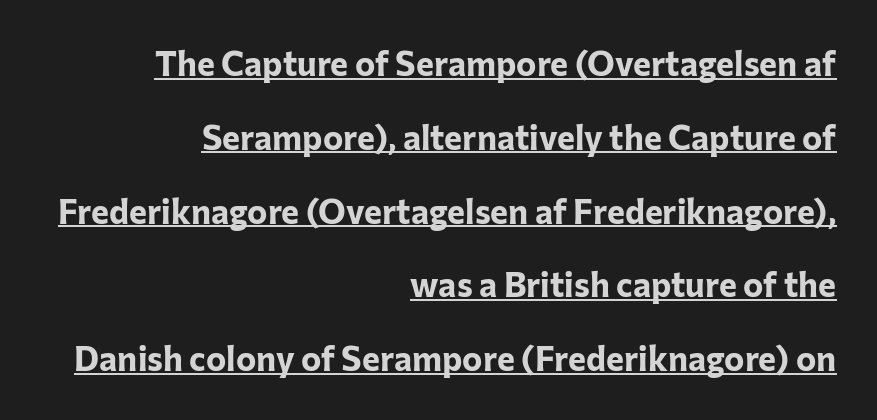
Q: Is the text bold? A: Yes.
Q: Is the text italic (slanted)? A: No, it is upright.
Q: Is the typeface a serif or a sans-serif typeface? A: Sans-serif.
Q: Is the text underlined? A: Yes.
Q: How is the paragraph aligned? A: Right-aligned.
Q: Is the spacing between letters normal or unusually wide? A: Normal.
Q: Is the spacing between lines tight, normal or loose? A: Loose.
Q: Width (condensed, normal, or wide)? A: Normal.
Q: Stroke contrast? A: Low.
Q: x-height? A: Medium.
Q: Monospaced? A: No.
